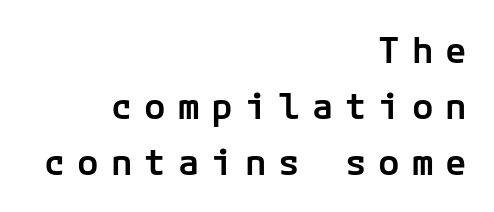
Q: Is the text bold? A: Semi-bold.
Q: Is the text italic (slanted)? A: No, it is upright.
Q: Is the typeface a serif or a sans-serif typeface? A: Sans-serif.
Q: Is the text underlined? A: No.
Q: How is the paragraph aligned? A: Right-aligned.
Q: Is the spacing between letters normal or unusually wide? A: Unusually wide.
Q: Is the spacing between lines tight, normal or loose? A: Normal.
Q: Width (condensed, normal, or wide)? A: Normal.
Q: Stroke contrast? A: Low.
Q: x-height? A: Medium.
